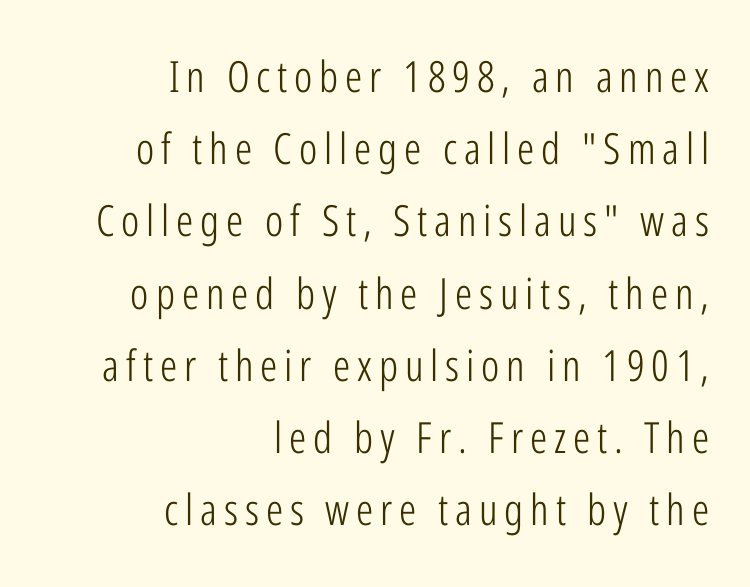
Q: Is the text bold? A: No.
Q: Is the text italic (slanted)? A: No, it is upright.
Q: Is the typeface a serif or a sans-serif typeface? A: Sans-serif.
Q: Is the text underlined? A: No.
Q: How is the paragraph aligned? A: Right-aligned.
Q: Is the spacing between lines tight, normal or loose? A: Normal.
Q: Width (condensed, normal, or wide)? A: Condensed.
Q: Stroke contrast? A: Low.
Q: x-height? A: Medium.
Q: Monospaced? A: No.
